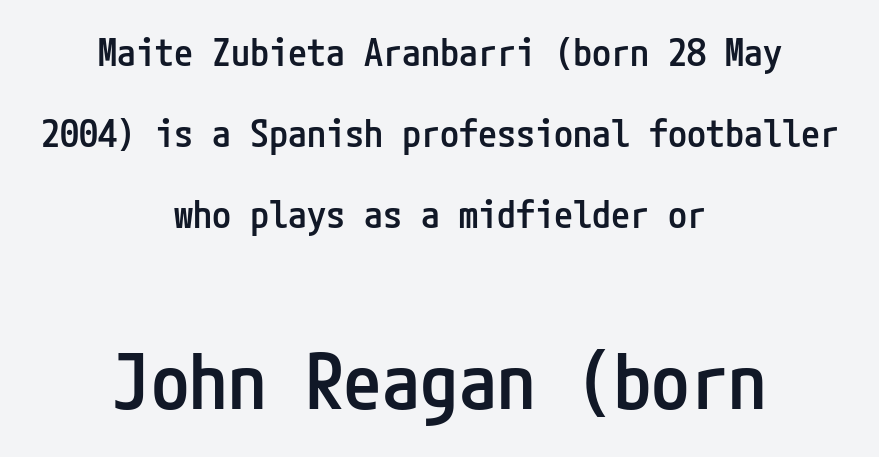
The image shows 77 px semibold, condensed sans-serif type, upright; set centered, loose line spacing (2.13x), normal letter spacing, not underlined; the second (bottom) block is 2.03x larger; low stroke contrast and a medium x-height.
